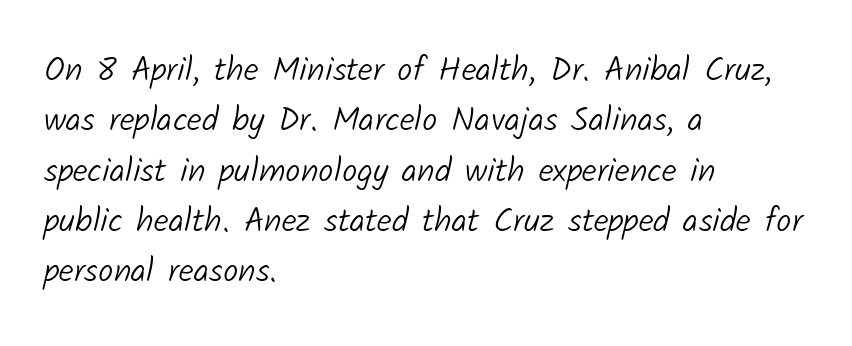
The image shows 34 px light sans-serif type; set left-aligned, normal line spacing (1.48x), normal letter spacing, not underlined; low stroke contrast and a medium x-height.
